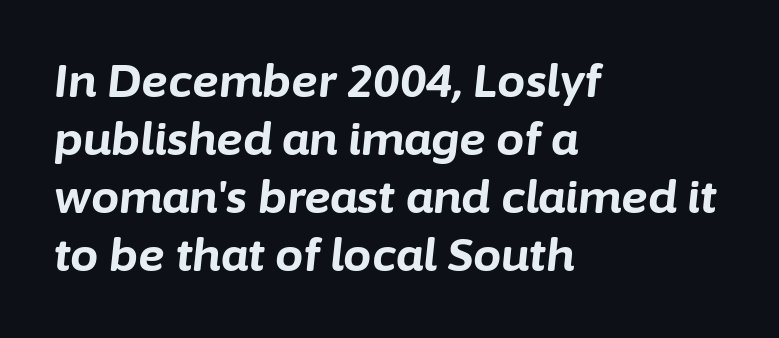
Varying glyph widths throughout — classic text-font behaviour. The type is set solid horizontally, with unmodified tracking. Pretty heavy lettering here — definitely bold. Descenders hang freely into open space. These lines are set flush left with a ragged right edge.
